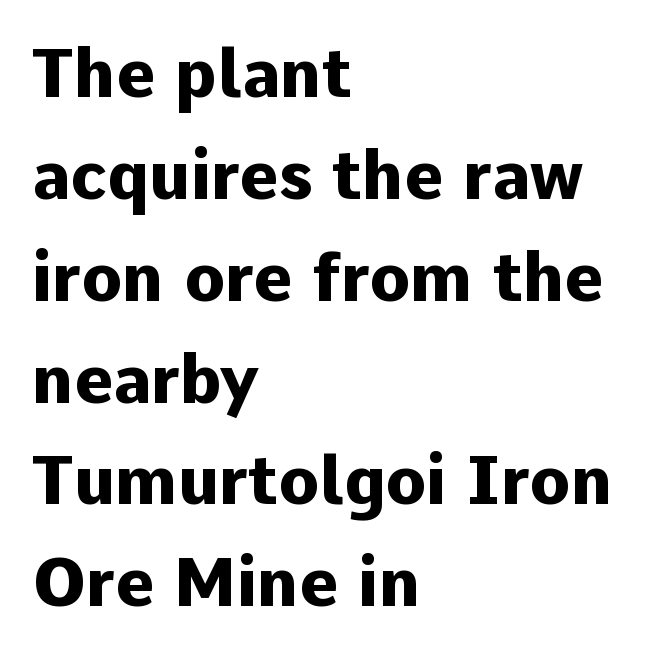
{"serif": "no", "italic": "no", "bold": "yes", "weight": "heavy", "width": "normal", "stroke_contrast": "low", "x_height": "medium", "monospaced": "no", "underline": "no", "align": "left", "line_spacing": "normal", "line_spacing_ratio": 1.52, "letter_spacing": "normal", "letter_spacing_em": 0.0, "glyph_px": 67}
